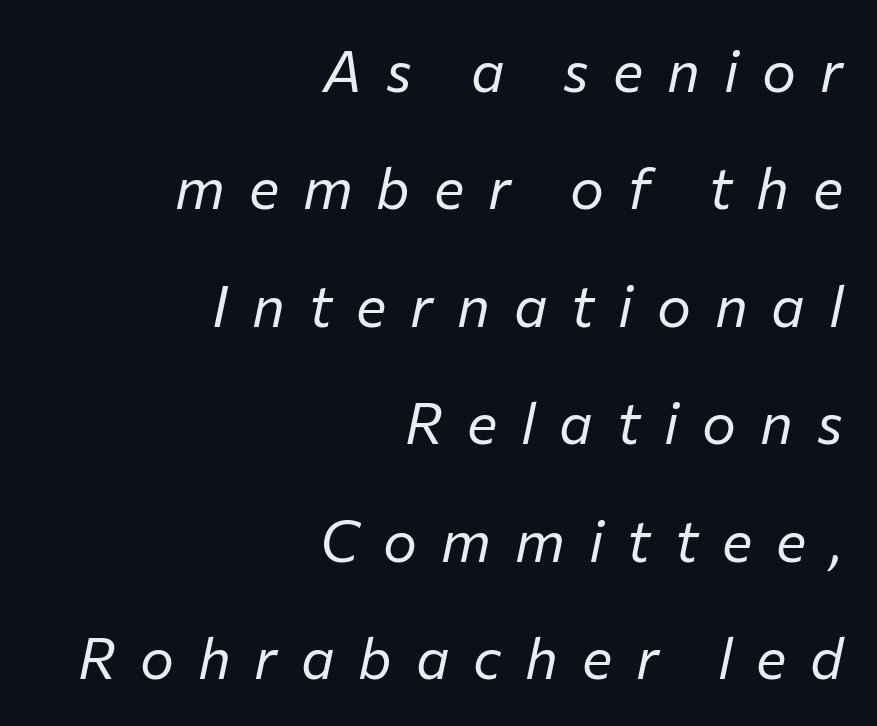
Q: Is the text bold? A: No.
Q: Is the text italic (slanted)? A: Yes, it leans right by about 12 degrees.
Q: Is the text underlined? A: No.
Q: How is the paragraph aligned? A: Right-aligned.
Q: Is the spacing between letters normal or unusually wide? A: Unusually wide.
Q: Is the spacing between lines tight, normal or loose? A: Loose.
Q: Width (condensed, normal, or wide)? A: Normal.
Q: Stroke contrast? A: Low.
Q: x-height? A: Medium.
Q: Monospaced? A: No.
